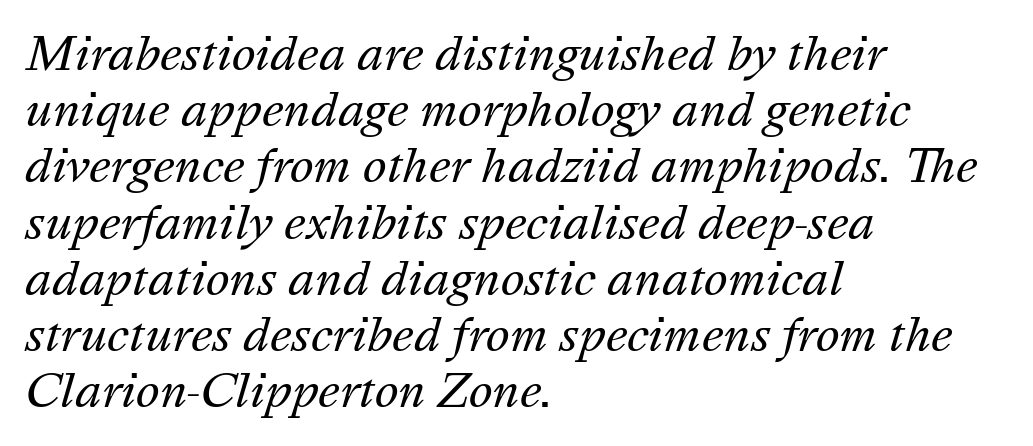
{"italic": "yes", "lean": "right", "slant_degrees": 16, "bold": "no", "weight": "regular", "width": "normal", "stroke_contrast": "medium", "x_height": "medium", "monospaced": "no", "underline": "no", "align": "left", "line_spacing": "normal", "line_spacing_ratio": 1.25, "letter_spacing": "normal", "letter_spacing_em": 0.0, "glyph_px": 45}
